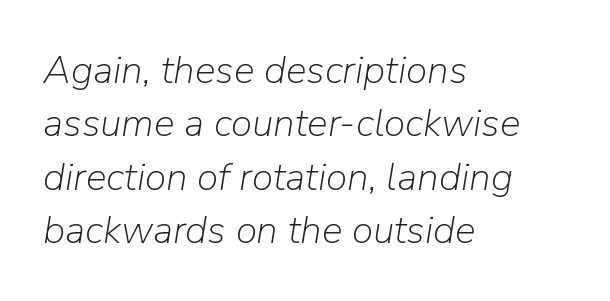
Q: Is the text bold? A: No.
Q: Is the text italic (slanted)? A: Yes, it leans right by about 9 degrees.
Q: Is the text underlined? A: No.
Q: How is the paragraph aligned? A: Left-aligned.
Q: Is the spacing between letters normal or unusually wide? A: Normal.
Q: Is the spacing between lines tight, normal or loose? A: Normal.
Q: Width (condensed, normal, or wide)? A: Normal.
Q: Stroke contrast? A: Low.
Q: x-height? A: Medium.
Q: Monospaced? A: No.
